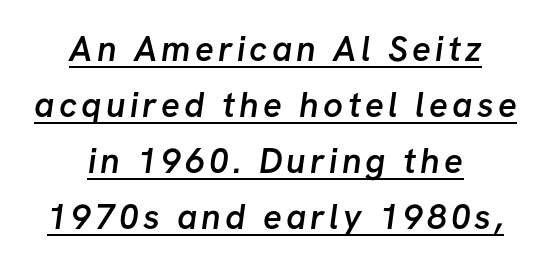
Reading down the block, each line starts at a different indent, mirrored at its end. The rendering uses natural spacing where letterforms have individual widths. Notice how descenders clear the ascenders below comfortably — that's standard leading. Compared with undecorated copy, this sample adds a rule below the words.
